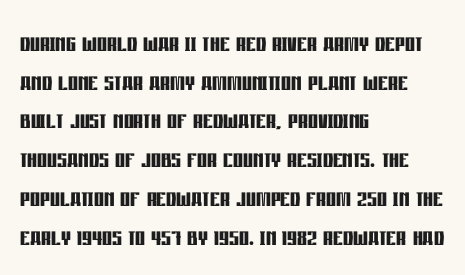
{"serif": "no", "italic": "no", "bold": "yes", "weight": "semibold", "width": "condensed", "stroke_contrast": "low", "x_height": "large", "monospaced": "no", "underline": "no", "align": "left", "line_spacing": "normal", "line_spacing_ratio": 1.25, "letter_spacing": "normal", "letter_spacing_em": 0.0, "glyph_px": 31}
